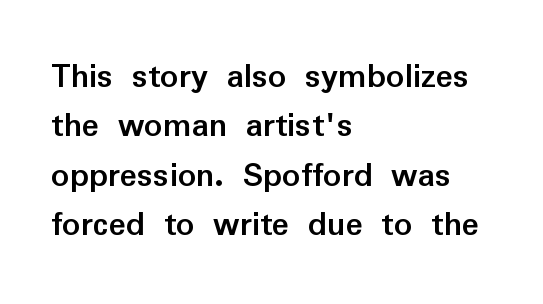
The image shows 36 px semibold sans-serif type, upright; set left-aligned, normal line spacing (1.37x), normal letter spacing, not underlined; low stroke contrast and a medium x-height.
